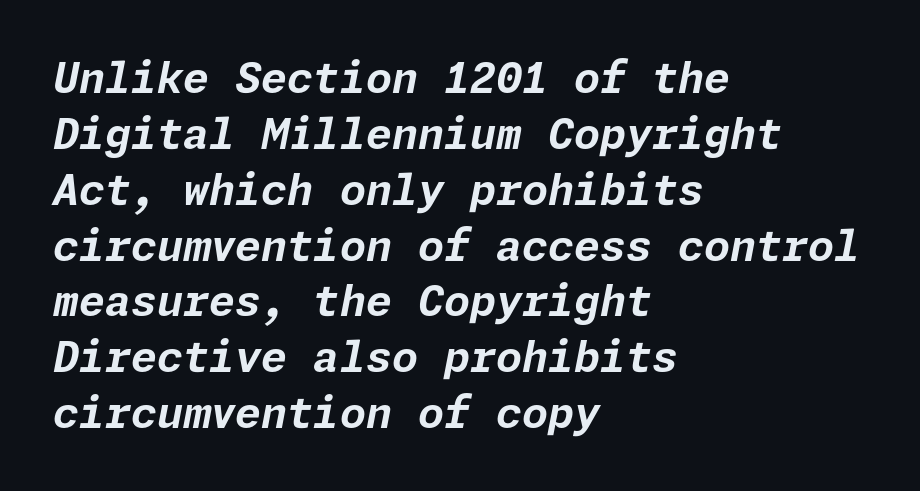
{"italic": "yes", "lean": "right", "slant_degrees": 11, "bold": "yes", "weight": "bold", "width": "normal", "stroke_contrast": "low", "x_height": "medium", "underline": "no", "align": "left", "line_spacing": "normal", "line_spacing_ratio": 1.33, "letter_spacing": "normal", "letter_spacing_em": 0.0, "glyph_px": 42}
